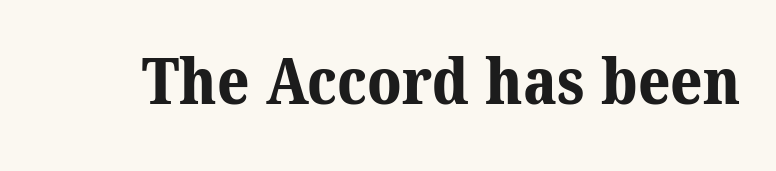
Q: Is the text bold? A: Yes.
Q: Is the typeface a serif or a sans-serif typeface? A: Serif.
Q: Is the text underlined? A: No.
Q: Is the spacing between letters normal or unusually wide? A: Normal.
Q: Width (condensed, normal, or wide)? A: Normal.
Q: Stroke contrast? A: Medium.
Q: x-height? A: Medium.
Q: Monospaced? A: No.
